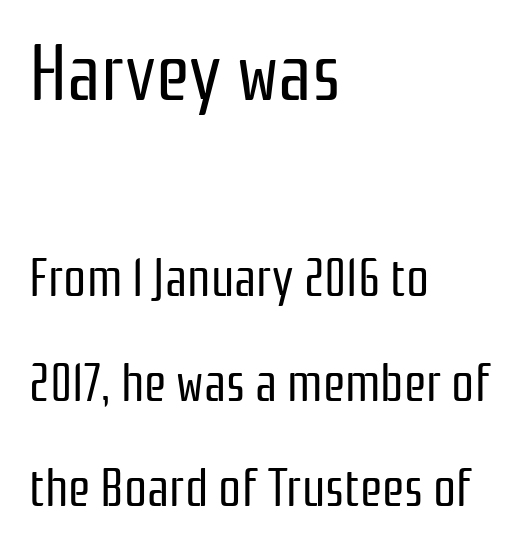
Q: Is the text bold? A: No.
Q: Is the text italic (slanted)? A: No, it is upright.
Q: Is the typeface a serif or a sans-serif typeface? A: Sans-serif.
Q: Is the text underlined? A: No.
Q: How is the paragraph aligned? A: Left-aligned.
Q: Is the spacing between letters normal or unusually wide? A: Normal.
Q: Is the spacing between lines tight, normal or loose? A: Loose.
Q: Which block of text is set in a larger size, the first (top) or the second (bottom)? A: The first (top) one.
Q: Width (condensed, normal, or wide)? A: Condensed.
Q: Stroke contrast? A: Low.
Q: x-height? A: Medium.
Q: Monospaced? A: No.
